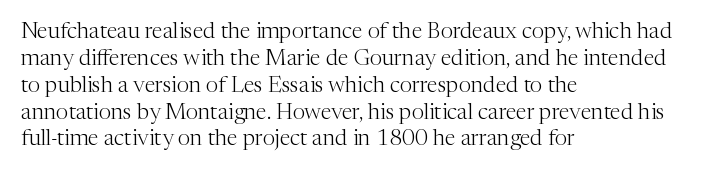
{"italic": "no", "bold": "no", "underline": "no", "align": "left", "line_spacing_ratio": 1.22, "letter_spacing": "normal", "letter_spacing_em": 0.0, "glyph_px": 22}
